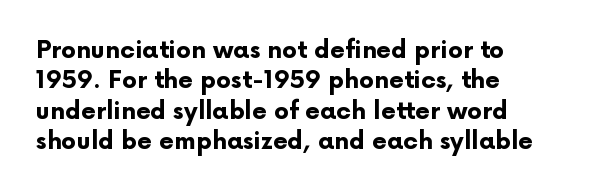
Q: Is the text bold? A: Yes.
Q: Is the text italic (slanted)? A: No, it is upright.
Q: Is the text underlined? A: No.
Q: How is the paragraph aligned? A: Left-aligned.
Q: Is the spacing between letters normal or unusually wide? A: Normal.
Q: Is the spacing between lines tight, normal or loose? A: Normal.
